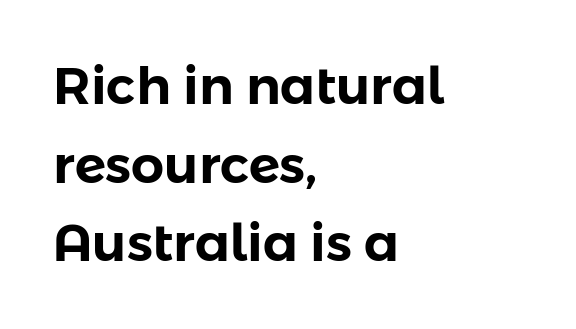
The image shows 52 px sans-serif type, upright; set left-aligned, normal line spacing (1.51x), normal letter spacing, not underlined; low stroke contrast and a medium x-height.
